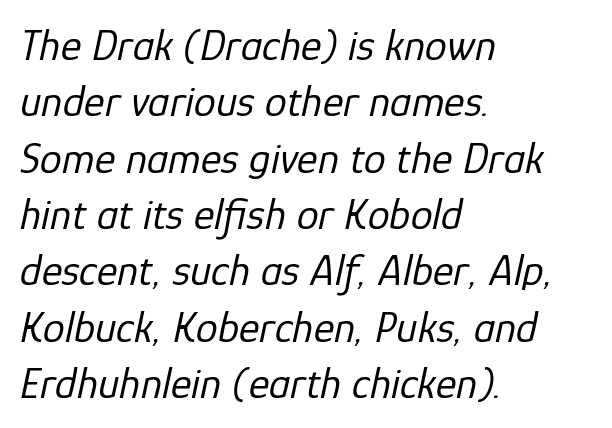
{"italic": "yes", "lean": "right", "slant_degrees": 12, "bold": "no", "weight": "regular", "width": "normal", "stroke_contrast": "low", "x_height": "medium", "monospaced": "no", "underline": "no", "align": "left", "line_spacing": "normal", "line_spacing_ratio": 1.28, "letter_spacing": "normal", "letter_spacing_em": 0.0, "glyph_px": 44}
